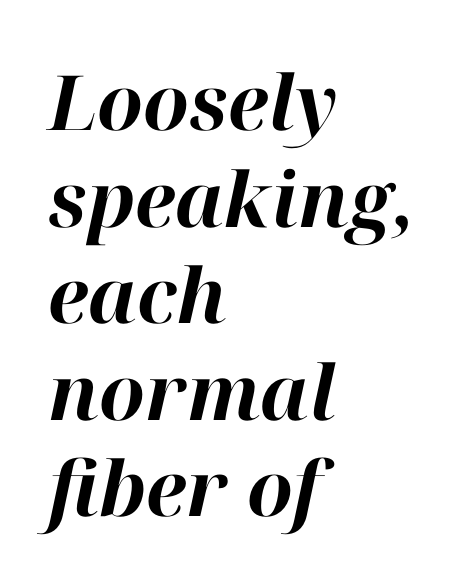
{"italic": "yes", "lean": "right", "slant_degrees": 12, "bold": "yes", "weight": "bold", "width": "normal", "stroke_contrast": "high", "x_height": "medium", "monospaced": "no", "underline": "no", "align": "left", "line_spacing": "normal", "line_spacing_ratio": 1.27, "letter_spacing": "normal", "letter_spacing_em": 0.0, "glyph_px": 76}
